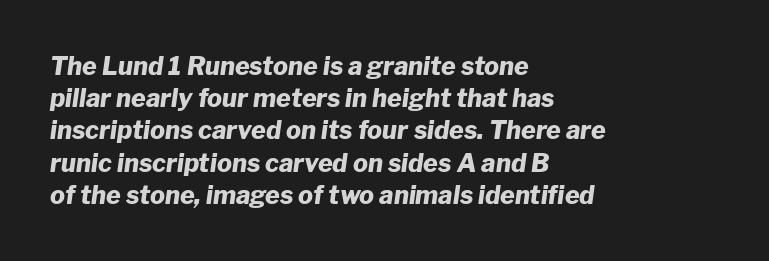
Q: Is the text bold? A: Yes.
Q: Is the text italic (slanted)? A: Yes, it leans right by about 8 degrees.
Q: Is the text underlined? A: No.
Q: How is the paragraph aligned? A: Left-aligned.
Q: Is the spacing between letters normal or unusually wide? A: Normal.
Q: Is the spacing between lines tight, normal or loose? A: Normal.
